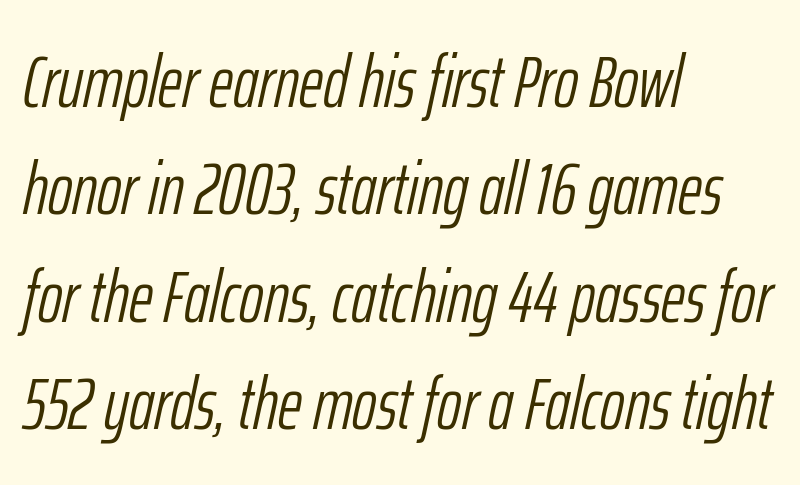
The image shows 74 px light, condensed type, italic (leaning right); set left-aligned, normal line spacing (1.45x), normal letter spacing, not underlined; low stroke contrast and a medium x-height.
